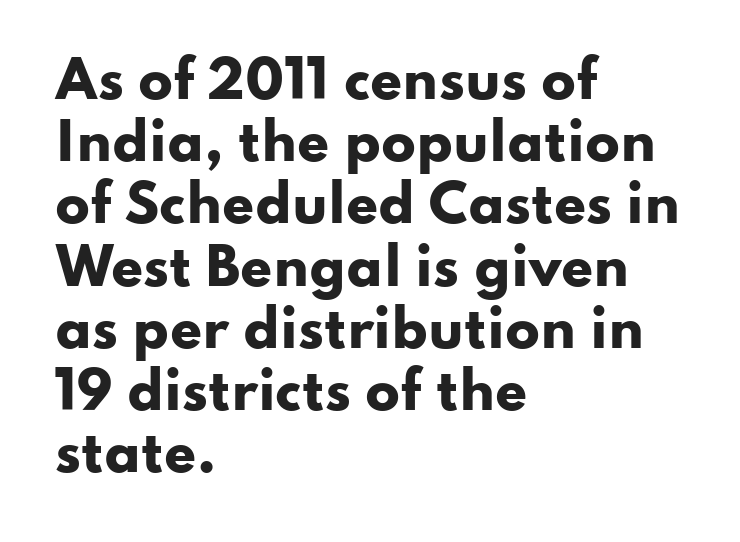
Look at the tracking — it's just the regular setting, nothing added. The lines are quadded left. Notice how the stems are strictly vertical — no italics here. A clean baseline with only descenders dipping below it. These lines carry a lot of weight — the face is fully bold. This is sans-serif lettering, the kind often seen on screens and signage.
